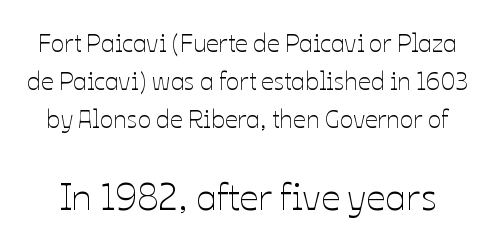
Q: Is the text bold? A: No.
Q: Is the text italic (slanted)? A: No, it is upright.
Q: Is the text underlined? A: No.
Q: Is the spacing between letters normal or unusually wide? A: Normal.
Q: Is the spacing between lines tight, normal or loose? A: Normal.
Q: Which block of text is set in a larger size, the first (top) or the second (bottom)? A: The second (bottom) one.
Q: Width (condensed, normal, or wide)? A: Normal.
Q: Stroke contrast? A: Low.
Q: x-height? A: Medium.
Q: Monospaced? A: No.
